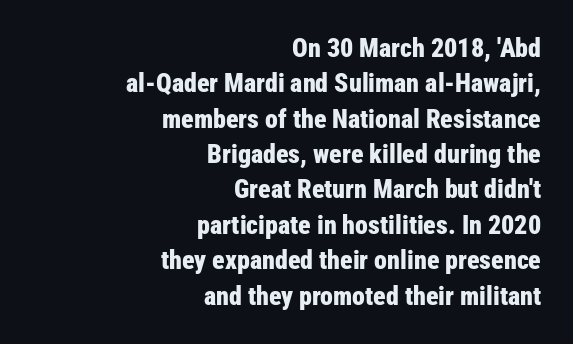
The image shows 26 px bold type, upright; set right-aligned, normal line spacing (1.36x), normal letter spacing, not underlined.
